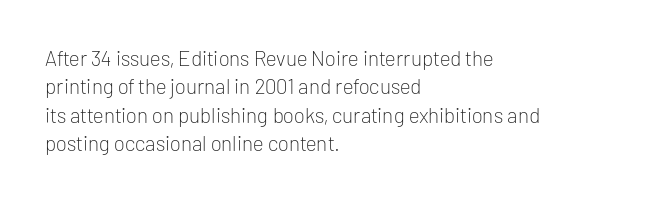
Evenly set lines give the paragraph a standard silhouette. Students, note that the glyphs here touch the page at normal intervals. In terms of posture, this sample is upright. Typeset ragged right — the left edge is the straight one.
